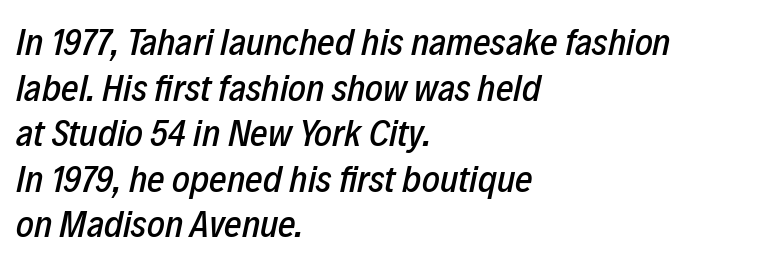
Q: Is the text italic (slanted)? A: Yes, it leans right by about 12 degrees.
Q: Is the text underlined? A: No.
Q: How is the paragraph aligned? A: Left-aligned.
Q: Is the spacing between letters normal or unusually wide? A: Normal.
Q: Width (condensed, normal, or wide)? A: Condensed.
Q: Stroke contrast? A: Low.
Q: x-height? A: Medium.
Q: Monospaced? A: No.
